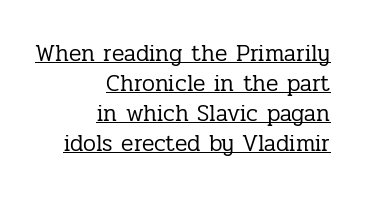
{"italic": "no", "bold": "no", "underline": "yes", "align": "right", "line_spacing": "normal", "line_spacing_ratio": 1.3, "letter_spacing": "normal", "letter_spacing_em": 0.0, "glyph_px": 23}
